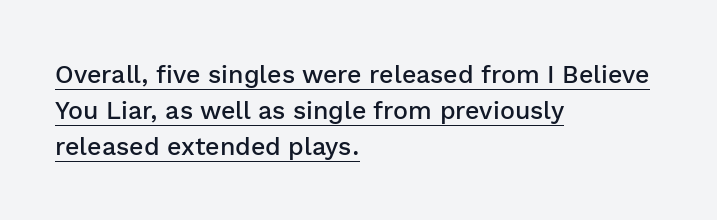
The lines in this sample share a left origin and differ only in where they stop. Letter spacing: default. Caption: semibold face, moderately heavy strokes. No italicization has been applied; the sample stays upright.
